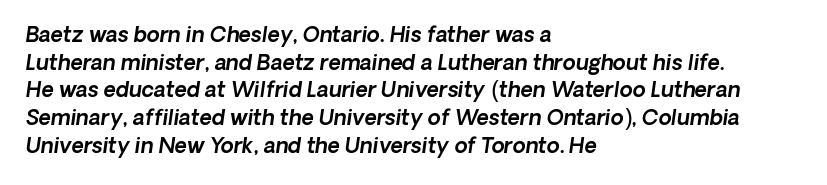
The image shows 21 px text type, italic (leaning right); set left-aligned, normal line spacing (1.32x), normal letter spacing, not underlined.
